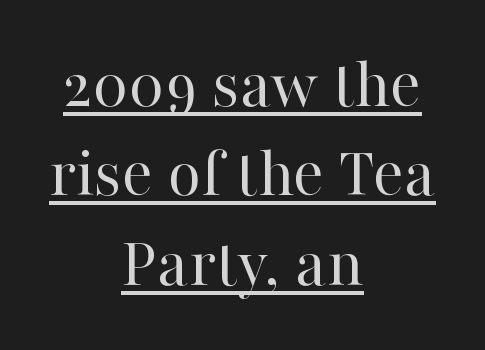
Short note: letters normally spaced. The rendered words wear a rule along their underside. The paragraph has two soft edges and a firm central axis. Here the designer chose a conventional face with non-uniform glyph widths. Stems here are at most as thick as an everyday book face.
